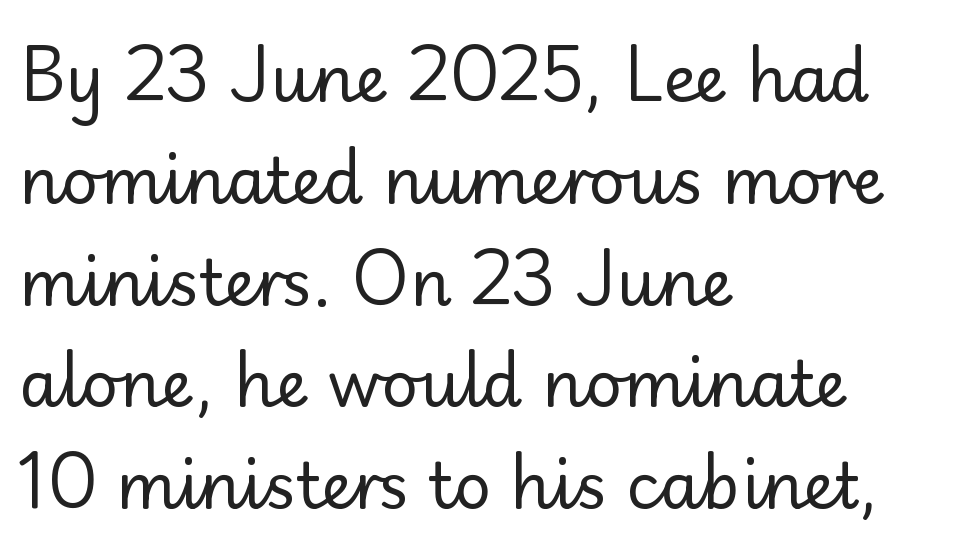
{"serif": "no", "italic": "no", "bold": "no", "weight": "regular", "width": "normal", "stroke_contrast": "low", "x_height": "small", "monospaced": "no", "underline": "no", "align": "left", "line_spacing": "normal", "line_spacing_ratio": 1.59, "letter_spacing": "normal", "letter_spacing_em": 0.0, "glyph_px": 64}
